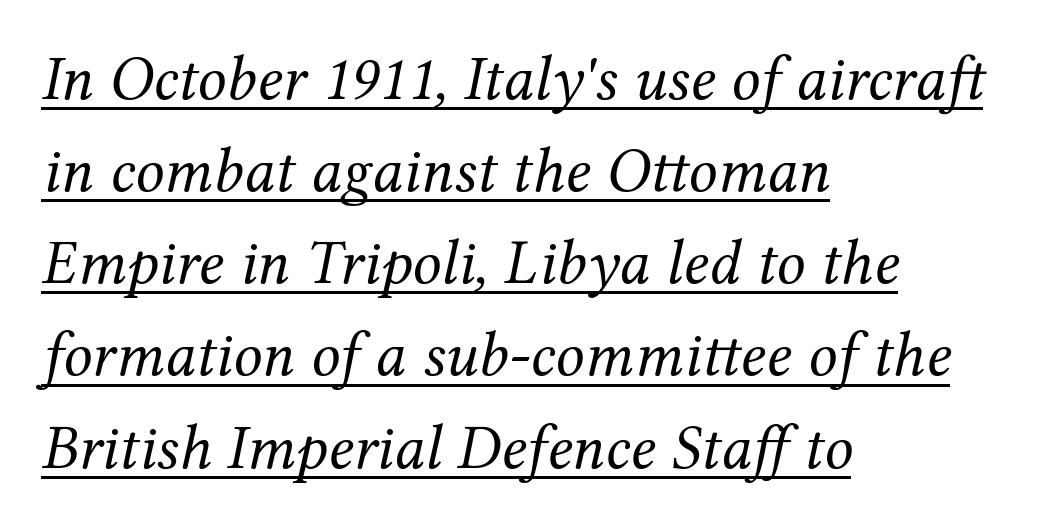
The image shows 64 px regular-weight serif type, italic (leaning right); set left-aligned, normal line spacing (1.44x), normal letter spacing, underlined; medium stroke contrast and a medium x-height.
